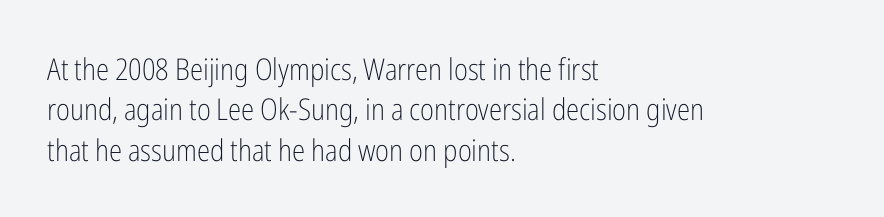
The image shows 30 px light, condensed sans-serif type, upright; set left-aligned, normal line spacing (1.35x), normal letter spacing, not underlined; low stroke contrast and a medium x-height.
